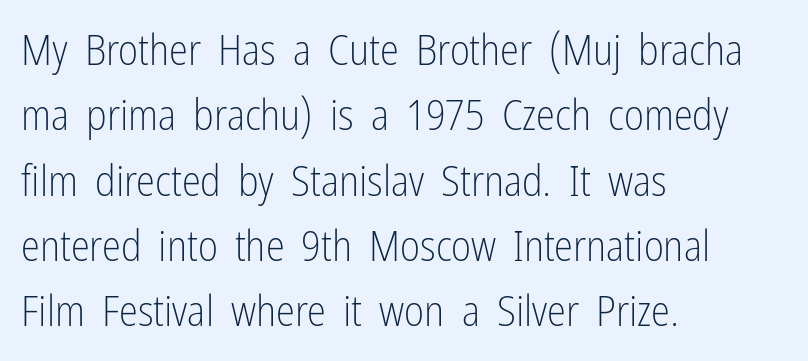
The typeface chosen for these lines omits serifs. Do the characters align in a grid? No, the font is proportional. The lines sit at an ordinary, default distance from one another. The zone under the glyphs is completely vacant.
